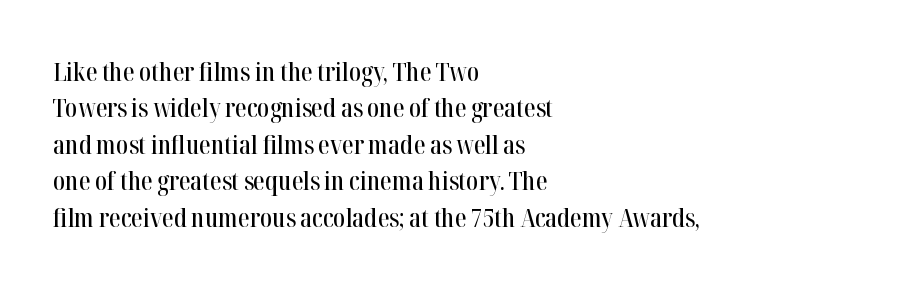
Each line starts at the same left margin while the right side varies. There is no visible air inserted between adjacent glyphs. Baseline-to-baseline distance is the conventional proportion of letter height. No italicization has been applied; the sample stays upright.
